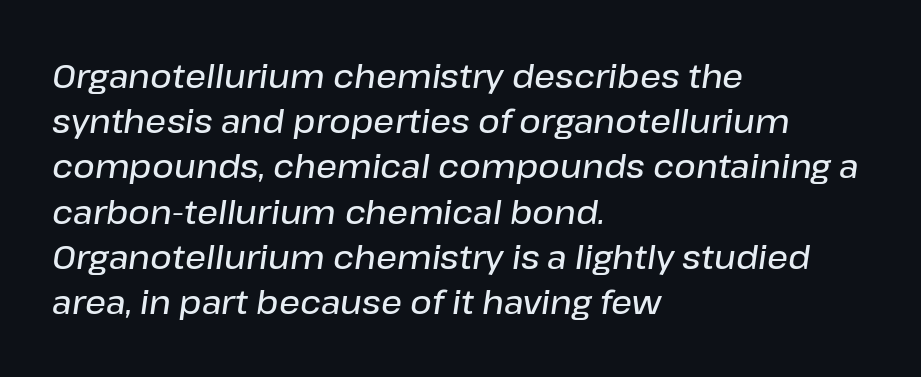
{"italic": "yes", "lean": "right", "slant_degrees": 8, "bold": "semi", "weight": "semibold", "width": "normal", "stroke_contrast": "low", "x_height": "medium", "monospaced": "no", "underline": "no", "align": "left", "line_spacing": "normal", "line_spacing_ratio": 1.37, "letter_spacing": "normal", "letter_spacing_em": 0.0, "glyph_px": 33}
